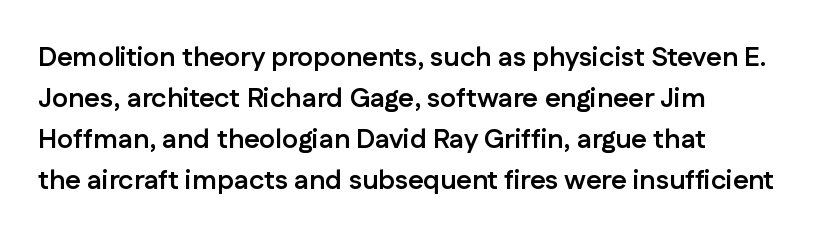
Line beginnings align vertically; line endings do not. Between one letter and the next there's only the usual sliver of space. Notice how descenders clear the ascenders below comfortably — that's standard leading. Does the lettering tilt? It doesn't — this is upright. Letters rest on an invisible, unmarked baseline.
